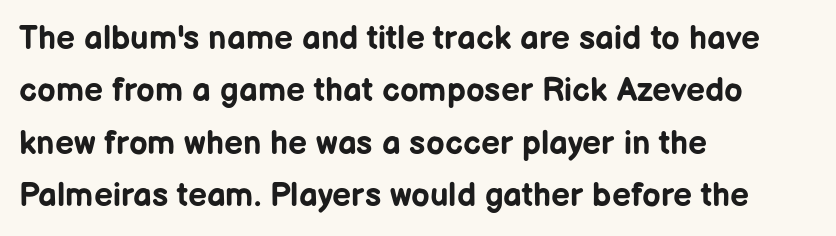
Q: Is the text bold? A: Yes.
Q: Is the text italic (slanted)? A: No, it is upright.
Q: Is the typeface a serif or a sans-serif typeface? A: Sans-serif.
Q: Is the text underlined? A: No.
Q: How is the paragraph aligned? A: Left-aligned.
Q: Is the spacing between letters normal or unusually wide? A: Normal.
Q: Is the spacing between lines tight, normal or loose? A: Normal.
Q: Width (condensed, normal, or wide)? A: Normal.
Q: Stroke contrast? A: Low.
Q: x-height? A: Medium.
Q: Monospaced? A: No.
